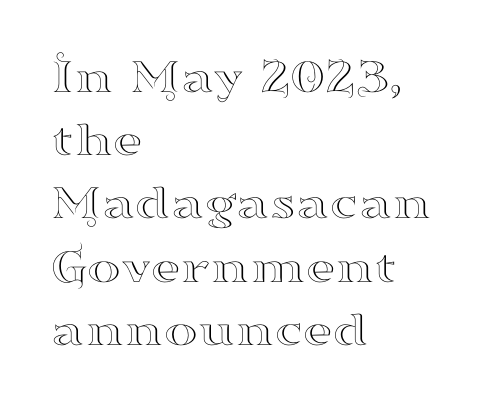
The image shows 51 px wide serif type, upright; set left-aligned, line spacing 1.24x, normal letter spacing, not underlined; high stroke contrast and a small x-height.
